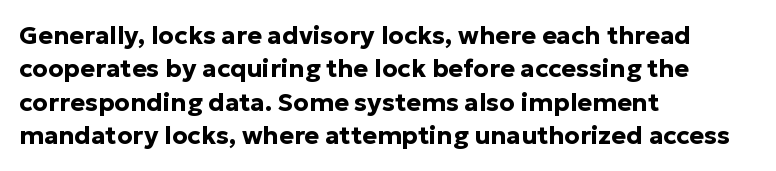
Q: Is the text bold? A: Yes.
Q: Is the text italic (slanted)? A: No, it is upright.
Q: Is the text underlined? A: No.
Q: How is the paragraph aligned? A: Left-aligned.
Q: Is the spacing between letters normal or unusually wide? A: Normal.
Q: Is the spacing between lines tight, normal or loose? A: Normal.
